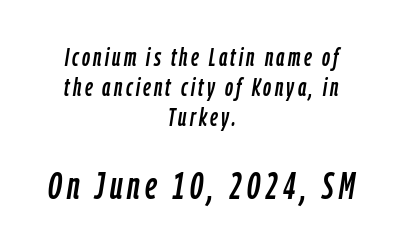
The image shows 38 px condensed type, italic (leaning right); set centered, line spacing 1.21x, not underlined; the second (bottom) block is 1.52x larger; low stroke contrast and a medium x-height.
